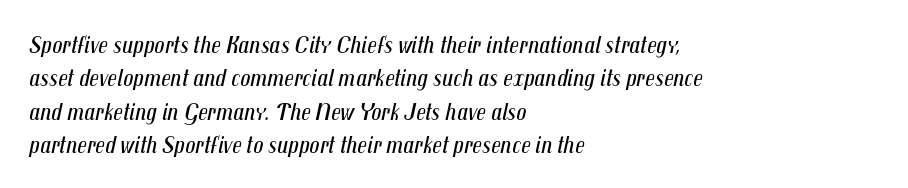
The image shows 25 px text type, italic (leaning right); set left-aligned, normal line spacing (1.34x), normal letter spacing, not underlined.
